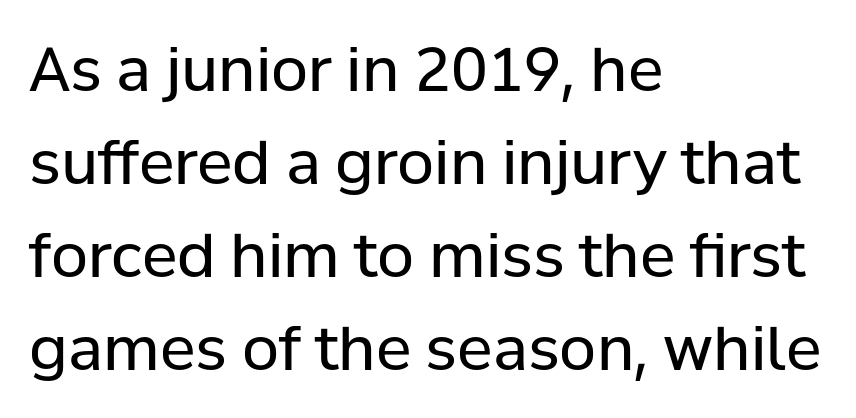
{"serif": "no", "italic": "no", "bold": "no", "weight": "regular", "width": "normal", "stroke_contrast": "low", "x_height": "medium", "monospaced": "no", "underline": "no", "align": "left", "line_spacing": "normal", "line_spacing_ratio": 1.55, "letter_spacing": "normal", "letter_spacing_em": 0.0, "glyph_px": 60}
